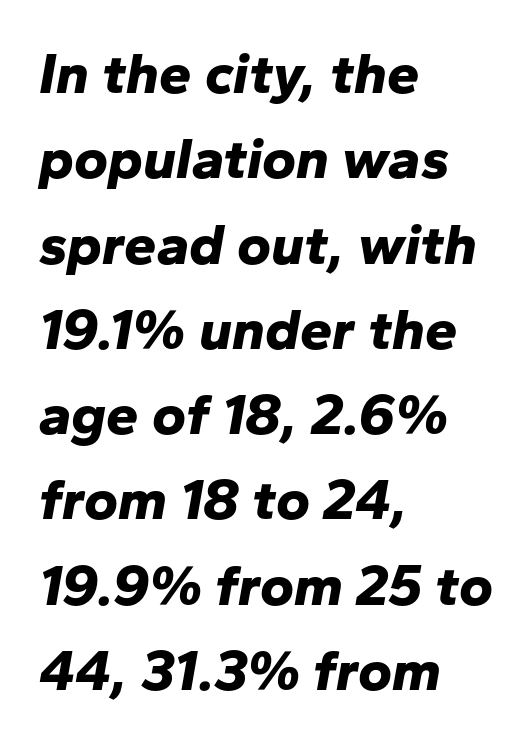
Q: Is the text bold? A: Yes.
Q: Is the text italic (slanted)? A: Yes, it leans right by about 10 degrees.
Q: Is the text underlined? A: No.
Q: How is the paragraph aligned? A: Left-aligned.
Q: Is the spacing between letters normal or unusually wide? A: Normal.
Q: Is the spacing between lines tight, normal or loose? A: Normal.
Q: Width (condensed, normal, or wide)? A: Normal.
Q: Stroke contrast? A: Low.
Q: x-height? A: Medium.
Q: Monospaced? A: No.
